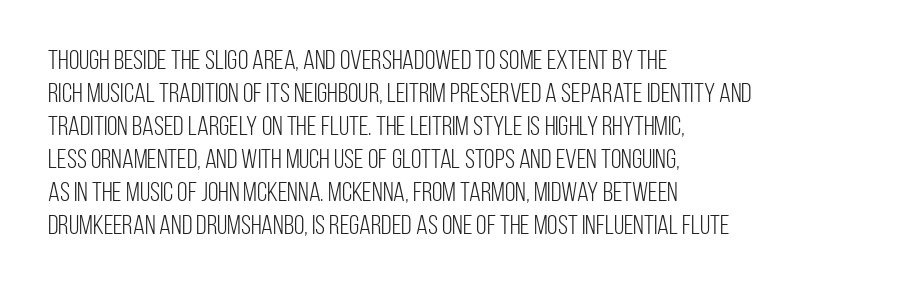
{"italic": "no", "bold": "no", "underline": "no", "align": "left", "line_spacing_ratio": 1.22, "letter_spacing": "normal", "letter_spacing_em": 0.0, "glyph_px": 27}
